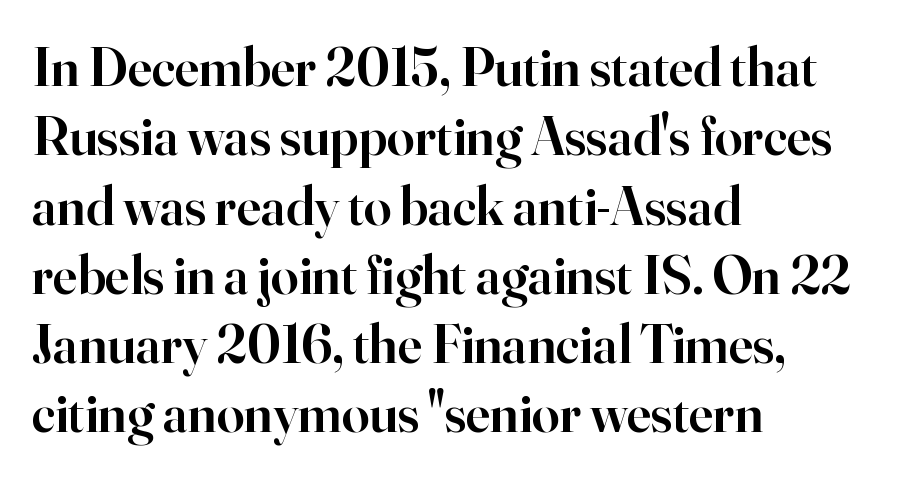
Q: Is the text bold? A: Semi-bold.
Q: Is the text italic (slanted)? A: No, it is upright.
Q: Is the typeface a serif or a sans-serif typeface? A: Serif.
Q: Is the text underlined? A: No.
Q: How is the paragraph aligned? A: Left-aligned.
Q: Is the spacing between letters normal or unusually wide? A: Normal.
Q: Is the spacing between lines tight, normal or loose? A: Normal.
Q: Width (condensed, normal, or wide)? A: Normal.
Q: Stroke contrast? A: High.
Q: x-height? A: Small.
Q: Monospaced? A: No.
